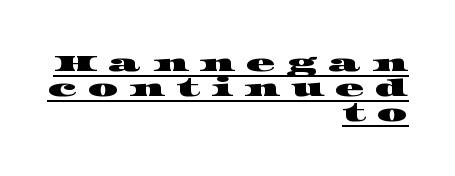
Q: Is the text underlined? A: Yes.
Q: How is the paragraph aligned? A: Right-aligned.
Q: Is the spacing between letters normal or unusually wide? A: Unusually wide.
Q: Is the spacing between lines tight, normal or loose? A: Tight.
